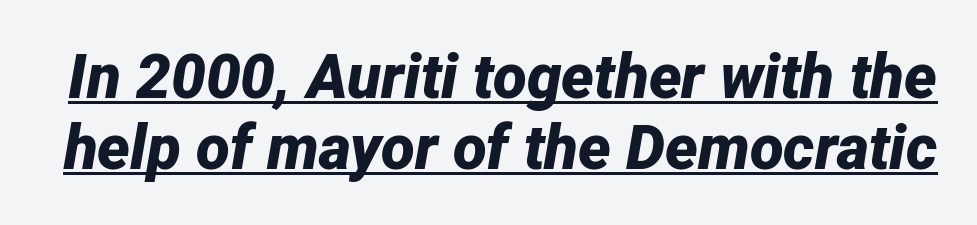
{"italic": "yes", "lean": "right", "slant_degrees": 12, "bold": "yes", "weight": "bold", "width": "normal", "stroke_contrast": "low", "x_height": "medium", "monospaced": "no", "underline": "yes", "line_spacing": "tight", "line_spacing_ratio": 1.14, "letter_spacing": "normal", "letter_spacing_em": 0.0, "glyph_px": 62}
